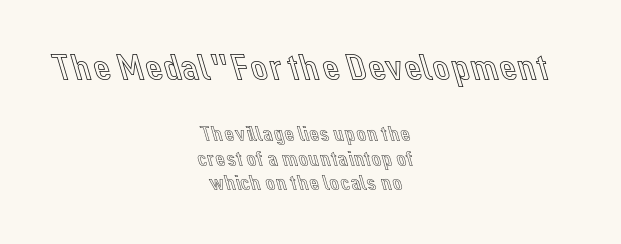
The image shows 39 px text type; set centered, tight line spacing (1.12x), normal letter spacing, not underlined; the first (top) block is 1.77x larger; a medium x-height.
